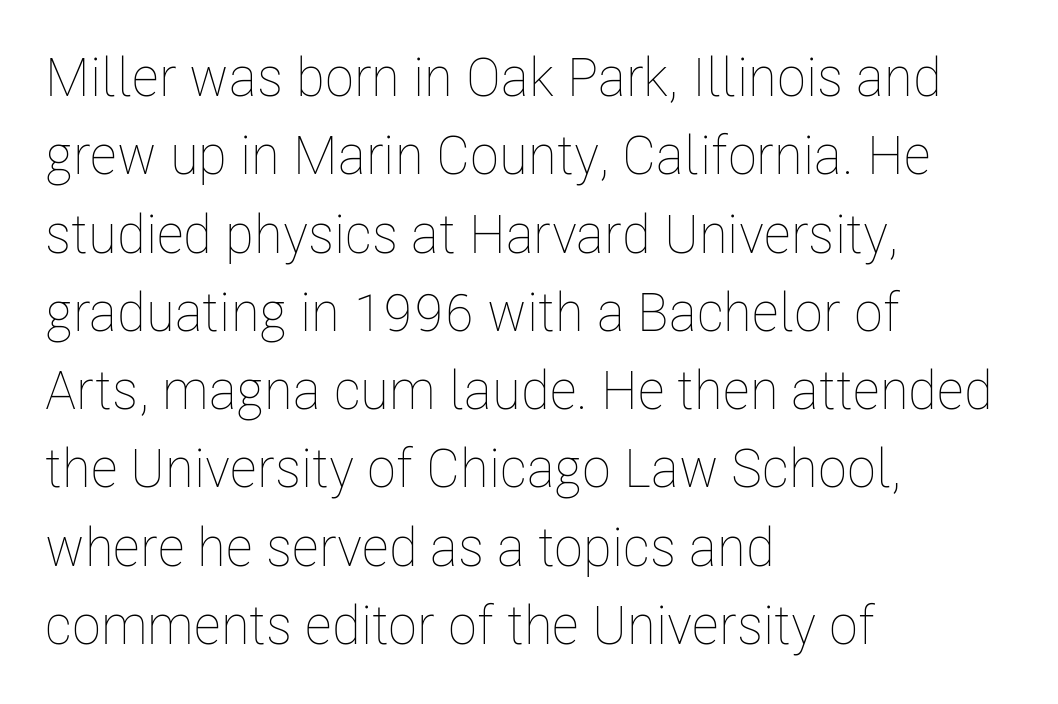
Line starts are locked; line ends wander. How would I describe the line gaps? Plain and ordinary. Posture: straight, roman, zero tilt. The gaps between neighbouring characters are ordinary and unremarkable.
